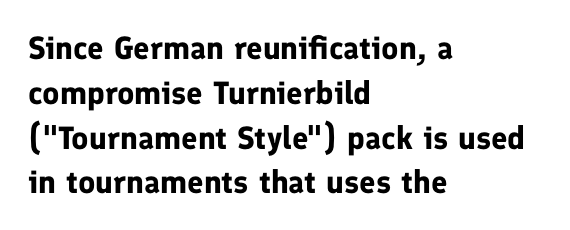
Q: Is the text bold? A: Yes.
Q: Is the text italic (slanted)? A: No, it is upright.
Q: Is the typeface a serif or a sans-serif typeface? A: Sans-serif.
Q: Is the text underlined? A: No.
Q: How is the paragraph aligned? A: Left-aligned.
Q: Is the spacing between letters normal or unusually wide? A: Normal.
Q: Is the spacing between lines tight, normal or loose? A: Normal.
Q: Width (condensed, normal, or wide)? A: Normal.
Q: Stroke contrast? A: Low.
Q: x-height? A: Medium.
Q: Monospaced? A: No.
